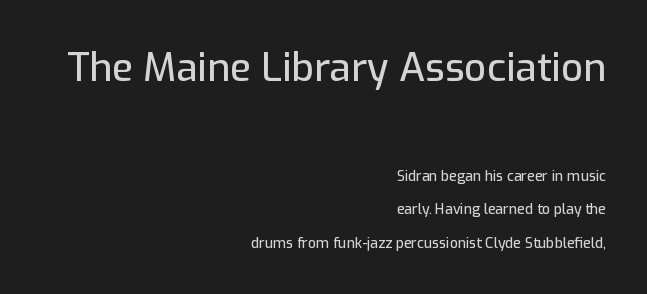
To sum up the face: it is a sans, with no serifs. The tracking reads as untouched default to a designer's eye. The foot of each line stays bare and open. Regarding leading, the lines here are spaced well apart. Typesetter's note — upper block bumped up in size, lower block left smaller. The font's upright variant was chosen for this text.
